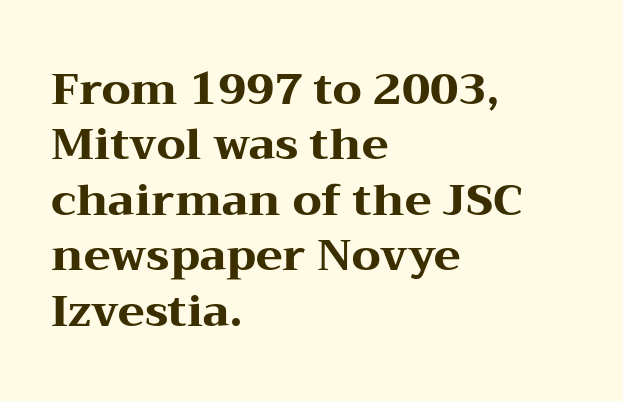
{"serif": "yes", "italic": "no", "bold": "yes", "weight": "heavy", "width": "wide", "stroke_contrast": "medium", "x_height": "medium", "monospaced": "no", "underline": "no", "align": "left", "line_spacing": "normal", "line_spacing_ratio": 1.26, "letter_spacing": "normal", "letter_spacing_em": 0.0, "glyph_px": 44}
